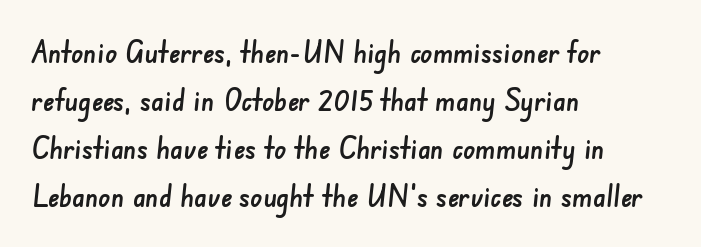
{"serif": "no", "width": "normal", "stroke_contrast": "low", "x_height": "small", "monospaced": "no", "underline": "no", "align": "left", "line_spacing": "normal", "line_spacing_ratio": 1.6, "letter_spacing": "normal", "letter_spacing_em": 0.0, "glyph_px": 30}
